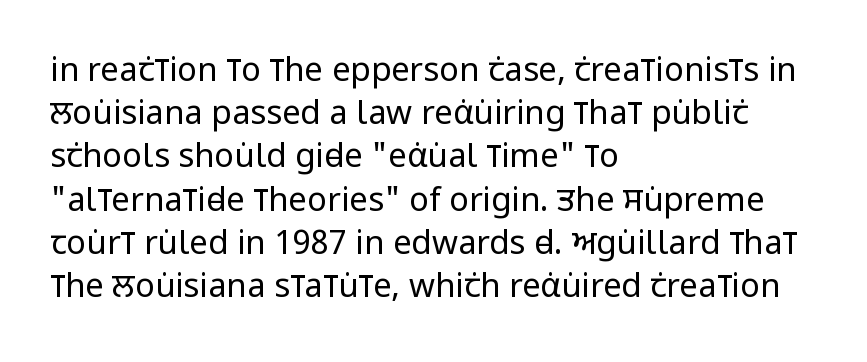
{"serif": "no", "italic": "no", "bold": "no", "weight": "regular", "width": "condensed", "stroke_contrast": "low", "x_height": "large", "monospaced": "no", "underline": "no", "align": "left", "line_spacing": "normal", "line_spacing_ratio": 1.31, "letter_spacing": "normal", "letter_spacing_em": 0.0, "glyph_px": 33}
